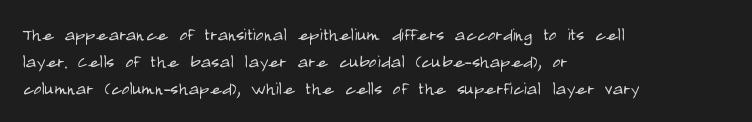
{"italic": "no", "bold": "no", "underline": "no", "align": "left", "line_spacing_ratio": 1.23, "letter_spacing": "normal", "letter_spacing_em": 0.0, "glyph_px": 22}
